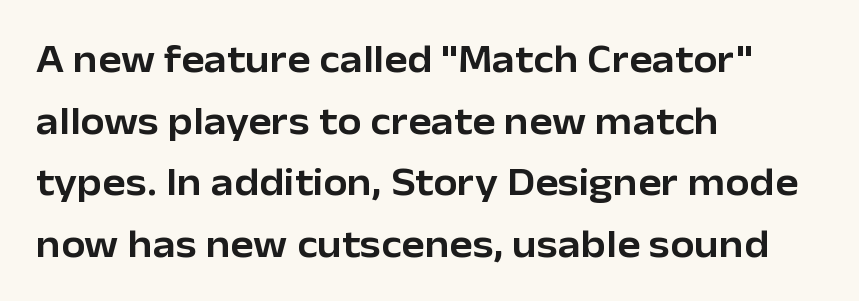
Q: Is the text italic (slanted)? A: No, it is upright.
Q: Is the typeface a serif or a sans-serif typeface? A: Sans-serif.
Q: Is the text underlined? A: No.
Q: How is the paragraph aligned? A: Left-aligned.
Q: Is the spacing between letters normal or unusually wide? A: Normal.
Q: Is the spacing between lines tight, normal or loose? A: Normal.
Q: Width (condensed, normal, or wide)? A: Normal.
Q: Stroke contrast? A: Low.
Q: x-height? A: Medium.
Q: Monospaced? A: No.
